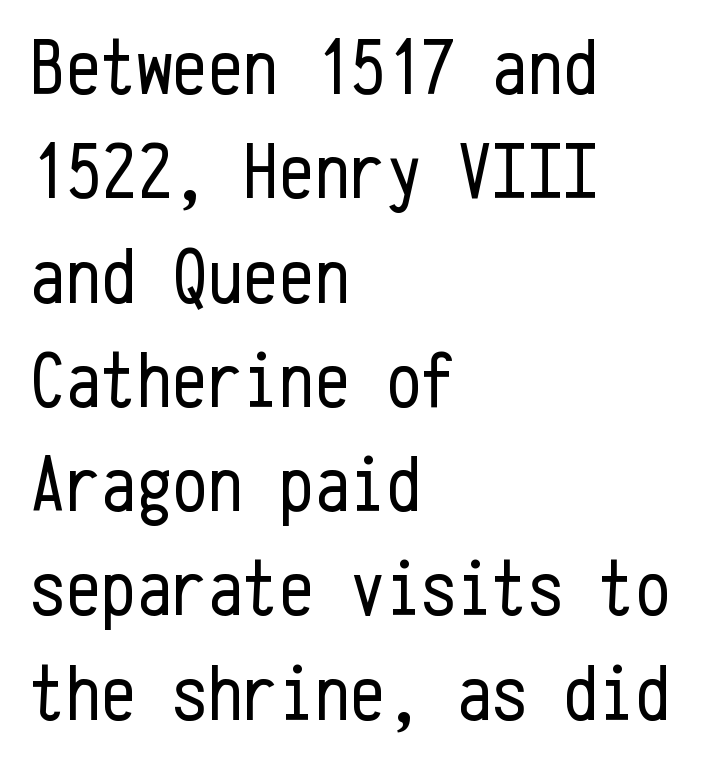
{"serif": "no", "italic": "no", "bold": "no", "weight": "regular", "width": "condensed", "stroke_contrast": "low", "x_height": "medium", "monospaced": "yes", "underline": "no", "align": "left", "line_spacing": "normal", "line_spacing_ratio": 1.32, "letter_spacing": "normal", "letter_spacing_em": 0.0, "glyph_px": 79}
